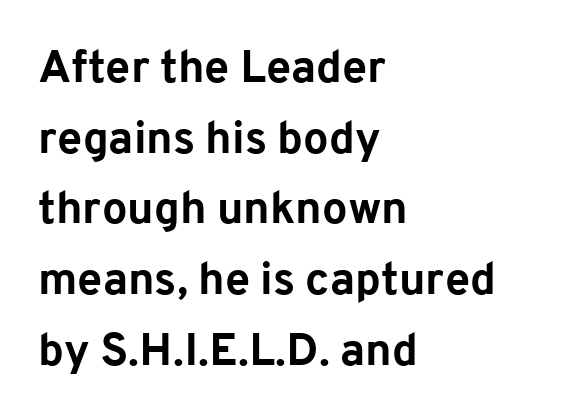
{"serif": "no", "italic": "no", "bold": "yes", "weight": "bold", "width": "normal", "stroke_contrast": "low", "x_height": "medium", "monospaced": "no", "underline": "no", "align": "left", "line_spacing": "normal", "line_spacing_ratio": 1.57, "letter_spacing": "normal", "letter_spacing_em": 0.0, "glyph_px": 45}
